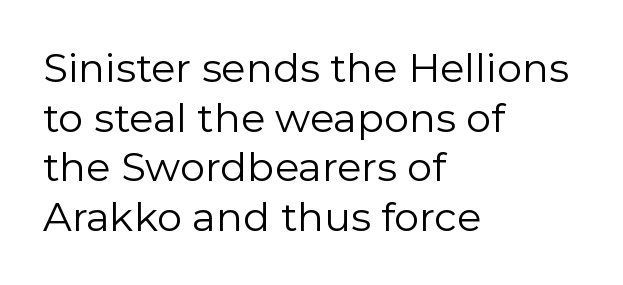
The glyphs in this specimen are sans serif. Think standard paragraph weight, or any step lighter than that. Tracking value appears to be zero — textbook default spacing. Note the varied advance widths — an 'i' is clearly narrower than an 'm'.
